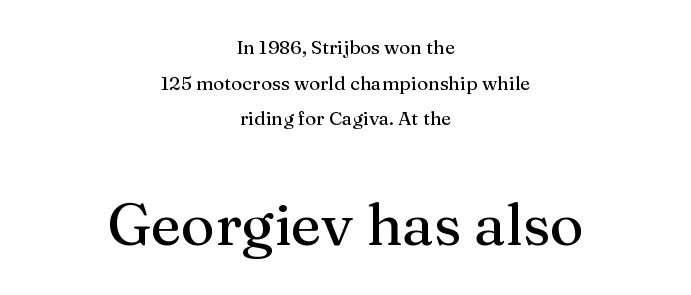
{"serif": "yes", "italic": "no", "width": "normal", "stroke_contrast": "medium", "x_height": "medium", "monospaced": "no", "underline": "no", "align": "center", "line_spacing_ratio": 1.87, "letter_spacing": "normal", "letter_spacing_em": 0.0, "larger_block": "second", "size_ratio": 3.05, "glyph_px": 58}
